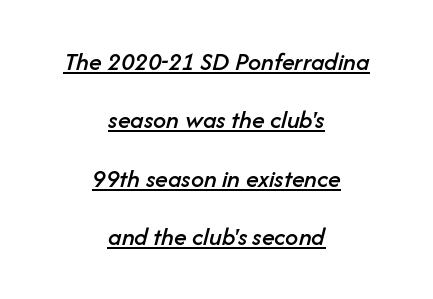
The image shows 26 px text type, italic (leaning right); set centered, loose line spacing (2.25x), normal letter spacing, underlined.
